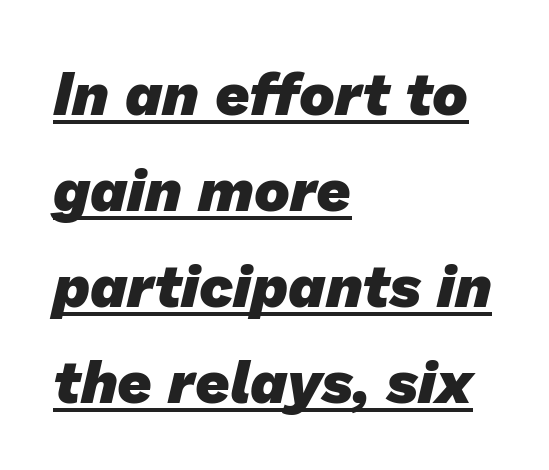
Q: Is the text bold? A: Yes.
Q: Is the typeface a serif or a sans-serif typeface? A: Sans-serif.
Q: Is the text underlined? A: Yes.
Q: How is the paragraph aligned? A: Left-aligned.
Q: Is the spacing between letters normal or unusually wide? A: Normal.
Q: Is the spacing between lines tight, normal or loose? A: Normal.
Q: Width (condensed, normal, or wide)? A: Normal.
Q: Stroke contrast? A: Low.
Q: x-height? A: Medium.
Q: Monospaced? A: No.
